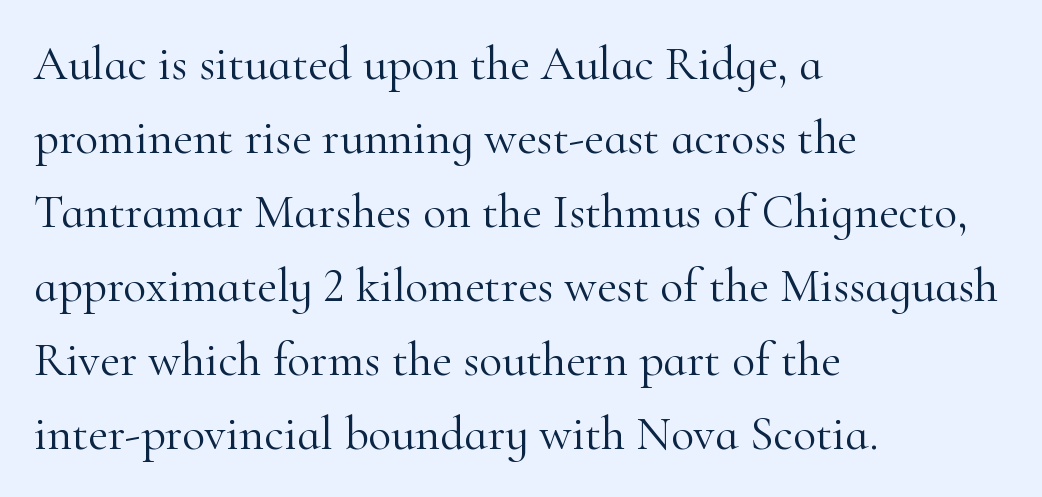
{"serif": "yes", "italic": "no", "bold": "no", "weight": "light", "width": "normal", "stroke_contrast": "high", "x_height": "small", "monospaced": "no", "underline": "no", "align": "left", "line_spacing": "normal", "line_spacing_ratio": 1.54, "letter_spacing": "normal", "letter_spacing_em": 0.0, "glyph_px": 48}
